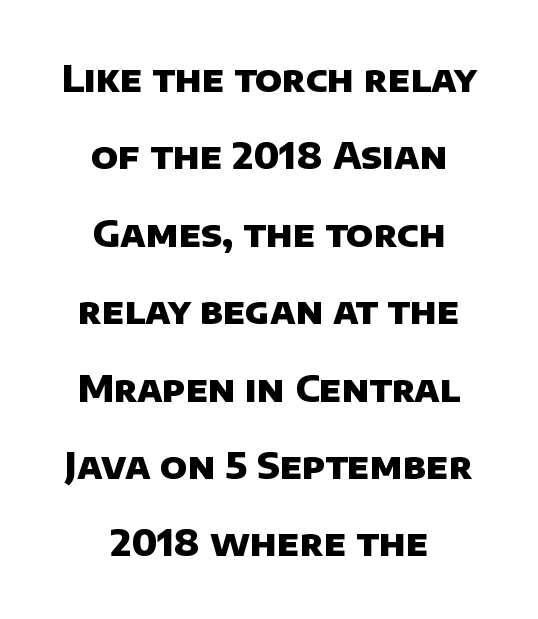
The image shows 36 px heavy sans-serif type; set centered, loose line spacing (2.15x), normal letter spacing, not underlined; low stroke contrast and a large x-height.
